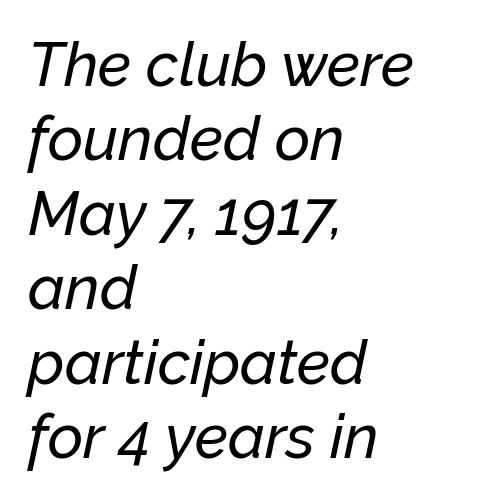
{"italic": "yes", "lean": "right", "slant_degrees": 12, "width": "normal", "stroke_contrast": "low", "x_height": "medium", "monospaced": "no", "underline": "no", "align": "left", "line_spacing_ratio": 1.22, "letter_spacing": "normal", "letter_spacing_em": 0.0, "glyph_px": 61}
